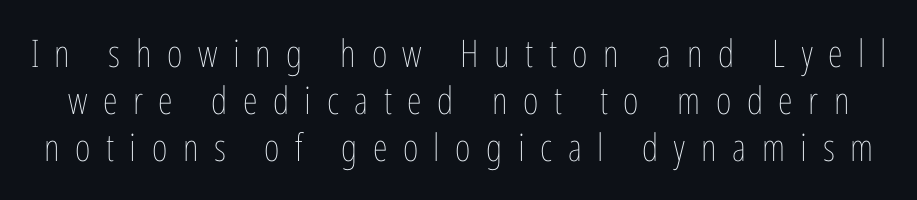
The image shows 38 px thin, condensed type, upright; set line spacing 1.24x, unusually wide letter spacing (+0.41 em), not underlined; low stroke contrast and a medium x-height.
